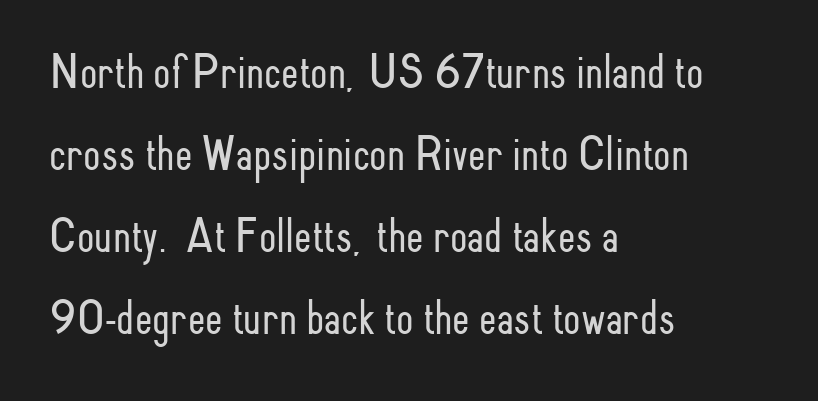
The block of text has a typical density, with ordinary space between rows. Look at the tracking — it's just the regular setting, nothing added. Posture: vertical. Is this a fixed-width face? No — the glyphs have proportional, varying widths. In CSS terms this would be text-align: left.
